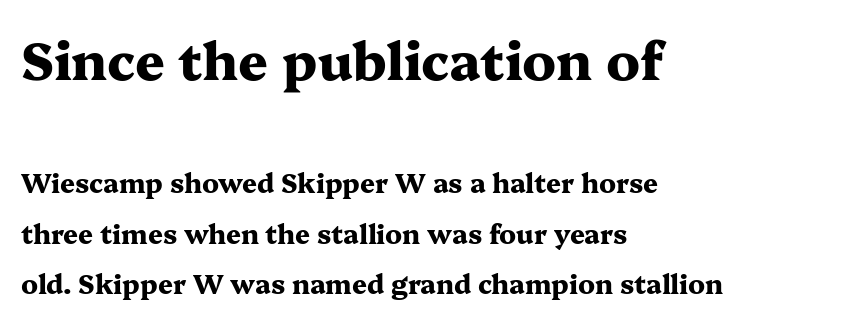
The image shows 52 px heavy, wide serif type, upright; set left-aligned, loose line spacing (1.94x), normal letter spacing, not underlined; the first (top) block is 2.0x larger; medium stroke contrast and a medium x-height.
